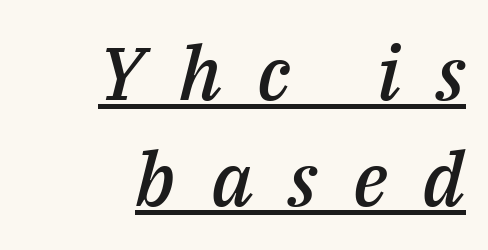
The image shows 75 px semibold type, italic (leaning right); set right-aligned, normal line spacing (1.41x), unusually wide letter spacing (+0.47 em), underlined; medium stroke contrast and a medium x-height.
